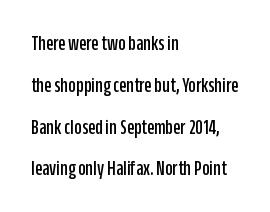
Q: Is the text italic (slanted)? A: No, it is upright.
Q: Is the text underlined? A: No.
Q: How is the paragraph aligned? A: Left-aligned.
Q: Is the spacing between letters normal or unusually wide? A: Normal.
Q: Is the spacing between lines tight, normal or loose? A: Loose.
